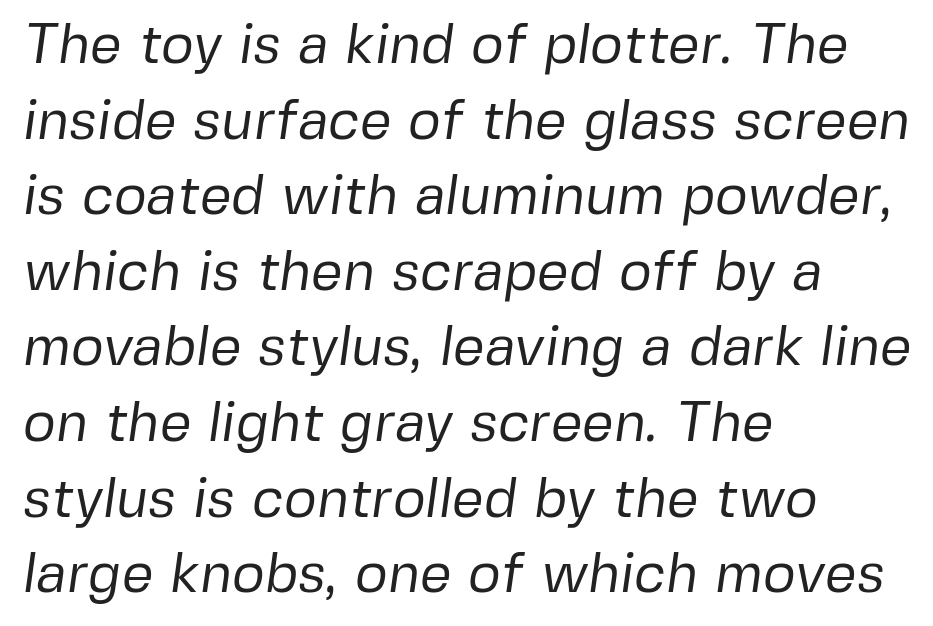
The space between consecutive lines is moderate. Short note: letters normally spaced. Here the designer chose a conventional face with non-uniform glyph widths. The characters are drawn with everyday or finer stroke widths. Unlike a traditional serif, this face leaves its strokes unadorned. The space directly below the letters is spotless.
